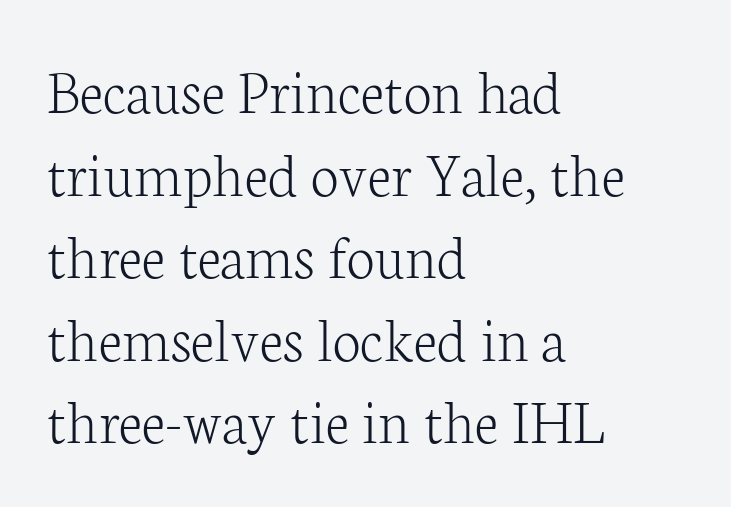
When letters stand straight like this, we call the style roman or upright. Evenly set lines give the paragraph a standard silhouette. Yep, those are serifs on the letters. Spacing between characters is what you'd get straight out of the box. Descenders hang freely into open space.
